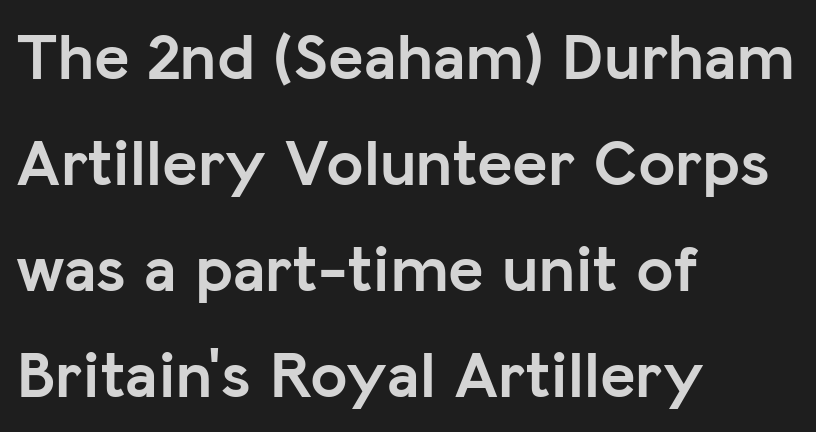
{"serif": "no", "italic": "no", "bold": "yes", "weight": "semibold", "width": "normal", "stroke_contrast": "low", "x_height": "medium", "monospaced": "no", "underline": "no", "align": "left", "line_spacing": "normal", "line_spacing_ratio": 1.58, "letter_spacing": "normal", "letter_spacing_em": 0.0, "glyph_px": 67}
